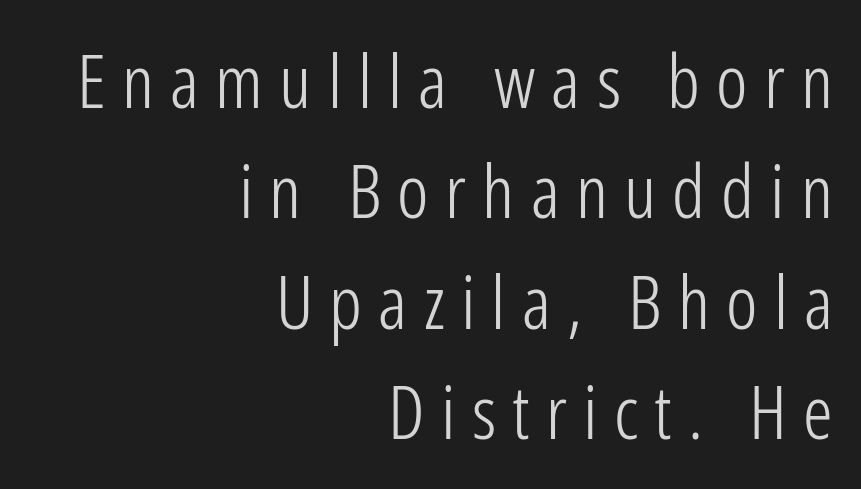
The image shows 74 px light, condensed sans-serif type, upright; set right-aligned, normal line spacing (1.49x), unusually wide letter spacing (+0.22 em), not underlined; low stroke contrast and a medium x-height.
